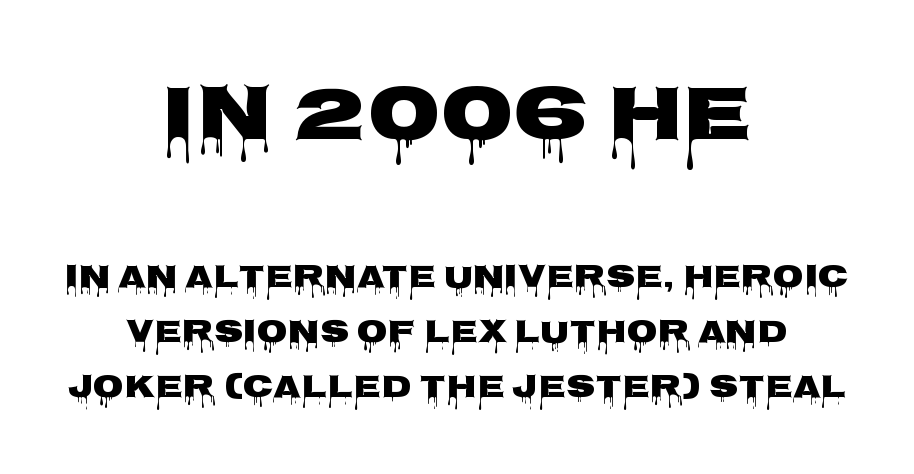
The image shows 79 px heavy, wide sans-serif type, upright; set centered, line spacing 1.72x, normal letter spacing, not underlined; the first (top) block is 2.47x larger; low stroke contrast and a large x-height.
